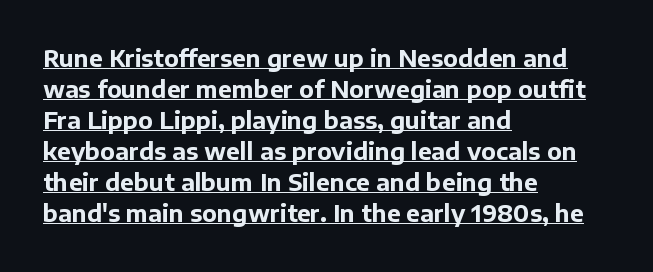
Q: Is the text bold? A: Yes.
Q: Is the text italic (slanted)? A: No, it is upright.
Q: Is the text underlined? A: Yes.
Q: How is the paragraph aligned? A: Left-aligned.
Q: Is the spacing between letters normal or unusually wide? A: Normal.
Q: Is the spacing between lines tight, normal or loose? A: Normal.
